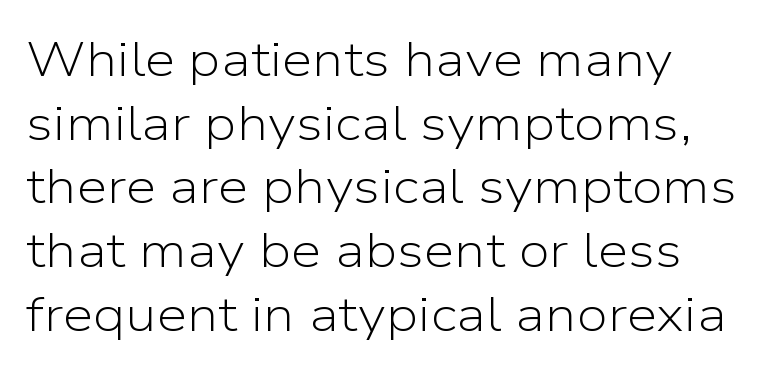
The image shows 49 px light sans-serif type, upright; set normal line spacing (1.3x), normal letter spacing, not underlined; low stroke contrast and a medium x-height.
